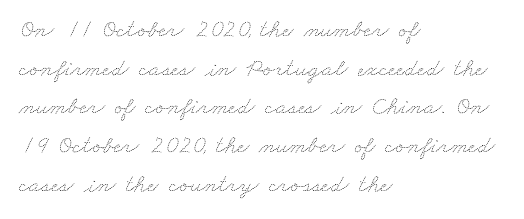
Q: Is the text bold? A: No.
Q: Is the text underlined? A: No.
Q: How is the paragraph aligned? A: Left-aligned.
Q: Is the spacing between letters normal or unusually wide? A: Normal.
Q: Is the spacing between lines tight, normal or loose? A: Normal.
